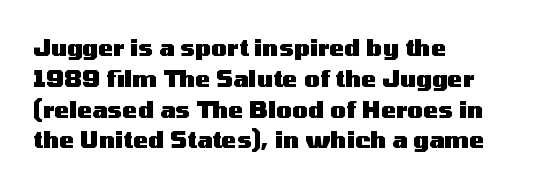
It's the straight-up-and-down kind of type. Descender tails drop into unmarked territory. Weight check: bold — yes, fully. Line beginnings align vertically; line endings do not.
